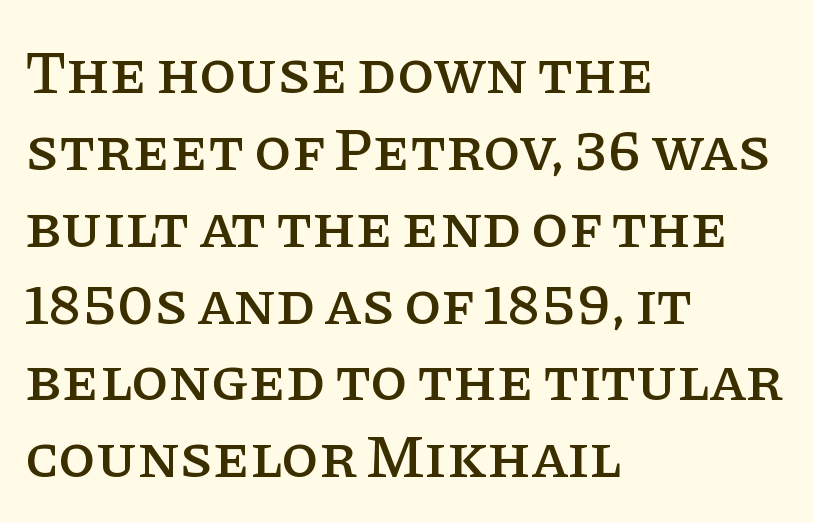
{"serif": "yes", "italic": "no", "width": "normal", "stroke_contrast": "low", "x_height": "large", "monospaced": "no", "underline": "no", "align": "left", "line_spacing": "normal", "line_spacing_ratio": 1.26, "letter_spacing": "normal", "letter_spacing_em": 0.0, "glyph_px": 61}
